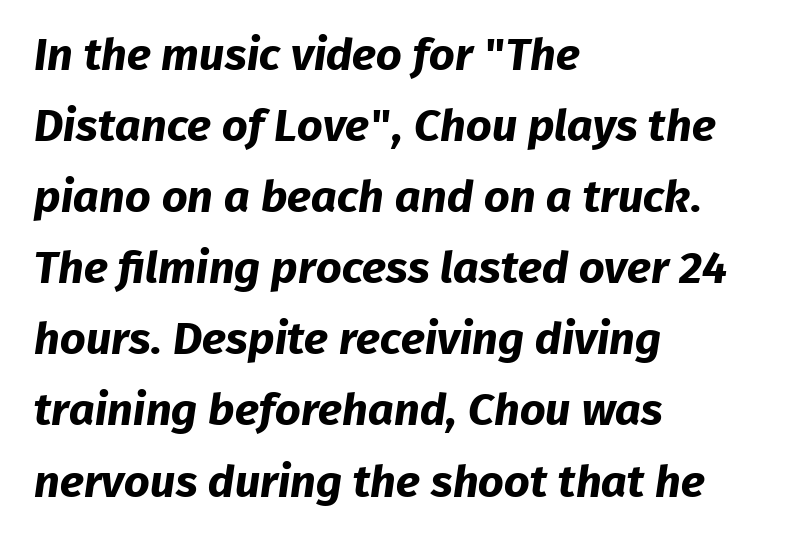
Is this a fixed-width face? No — the glyphs have proportional, varying widths. The face used here is a sans, in the tradition of grotesques and geometrics. Observe the ordinary spacing: letters are neighbours, not strangers. Underlining? Definitely not there. Honestly, the row spacing looks completely unremarkable.
